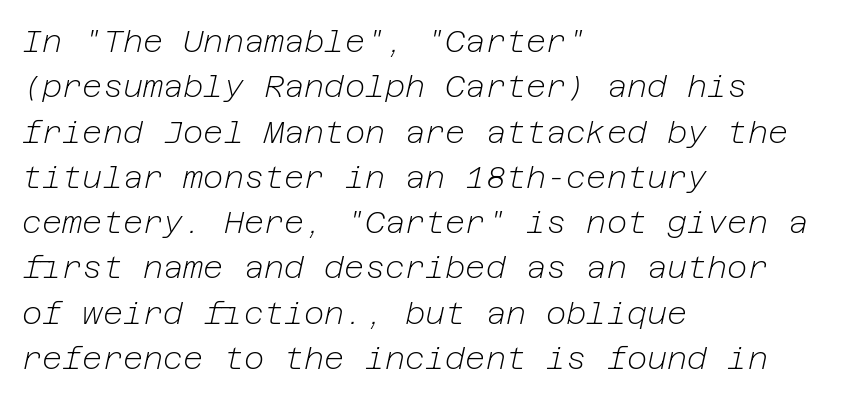
The compositor pushed each line to the left boundary. The area under the type is left untouched. Weight class: somewhere from thin through regular. There is no visible air inserted between adjacent glyphs.
